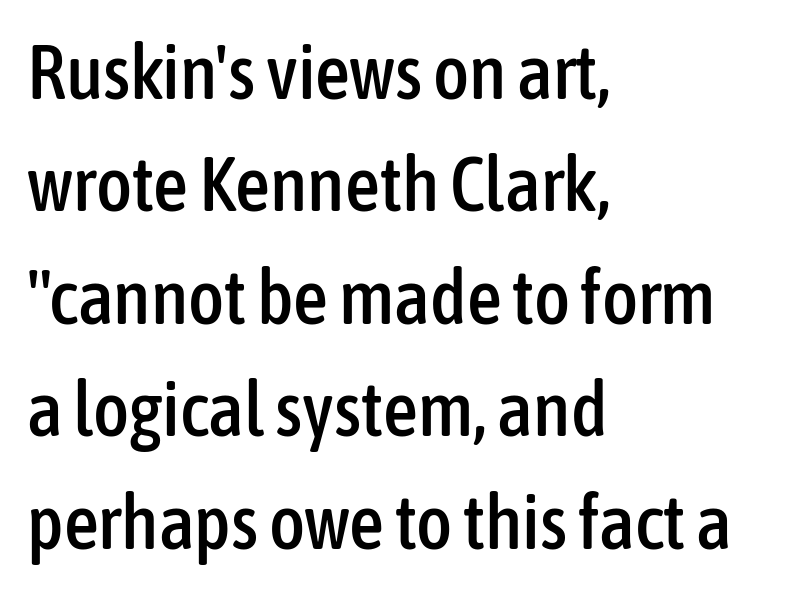
Q: Is the text italic (slanted)? A: No, it is upright.
Q: Is the typeface a serif or a sans-serif typeface? A: Sans-serif.
Q: Is the text underlined? A: No.
Q: How is the paragraph aligned? A: Left-aligned.
Q: Is the spacing between letters normal or unusually wide? A: Normal.
Q: Is the spacing between lines tight, normal or loose? A: Normal.
Q: Width (condensed, normal, or wide)? A: Condensed.
Q: Stroke contrast? A: Low.
Q: x-height? A: Medium.
Q: Monospaced? A: No.
